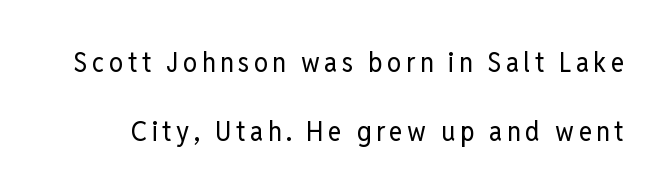
{"serif": "no", "italic": "no", "bold": "no", "weight": "regular", "width": "condensed", "stroke_contrast": "low", "x_height": "medium", "monospaced": "no", "underline": "no", "line_spacing": "loose", "line_spacing_ratio": 2.48, "glyph_px": 28}
